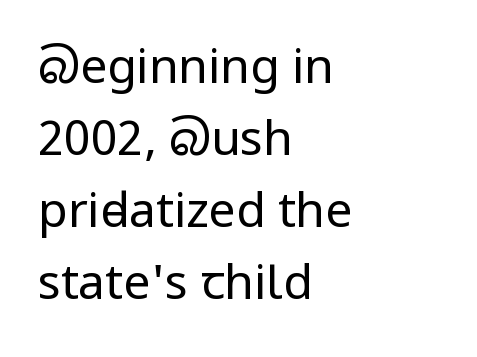
Q: Is the text bold? A: No.
Q: Is the text italic (slanted)? A: No, it is upright.
Q: Is the typeface a serif or a sans-serif typeface? A: Sans-serif.
Q: Is the text underlined? A: No.
Q: How is the paragraph aligned? A: Left-aligned.
Q: Is the spacing between letters normal or unusually wide? A: Normal.
Q: Is the spacing between lines tight, normal or loose? A: Normal.
Q: Width (condensed, normal, or wide)? A: Condensed.
Q: Stroke contrast? A: Low.
